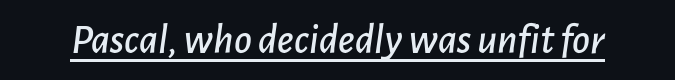
Q: Is the text italic (slanted)? A: Yes, it leans right by about 7 degrees.
Q: Is the text underlined? A: Yes.
Q: Is the spacing between letters normal or unusually wide? A: Normal.
Q: Width (condensed, normal, or wide)? A: Normal.
Q: Stroke contrast? A: Low.
Q: x-height? A: Medium.
Q: Monospaced? A: No.
